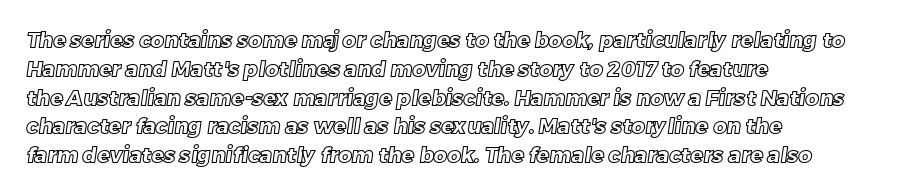
Q: Is the text underlined? A: No.
Q: How is the paragraph aligned? A: Left-aligned.
Q: Is the spacing between letters normal or unusually wide? A: Normal.
Q: Is the spacing between lines tight, normal or loose? A: Normal.
